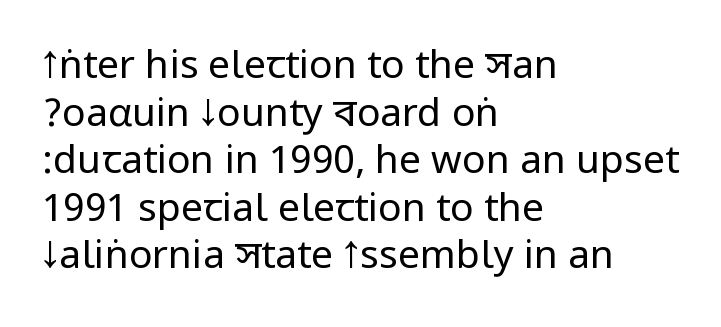
The image shows 39 px regular-weight, condensed sans-serif type, upright; set left-aligned, line spacing 1.22x, normal letter spacing, not underlined; low stroke contrast.
